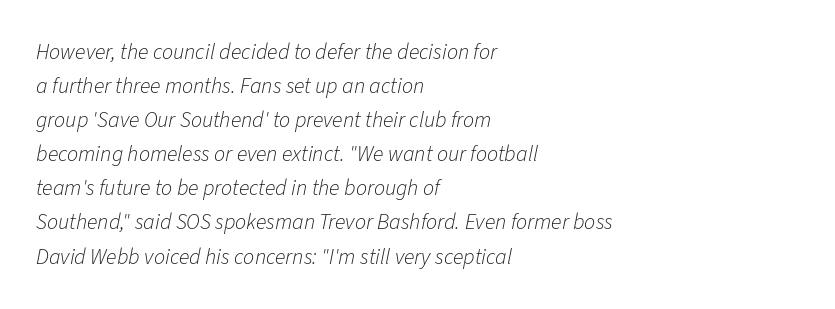
{"italic": "yes", "lean": "right", "slant_degrees": 11, "bold": "no", "underline": "no", "align": "left", "line_spacing": "normal", "line_spacing_ratio": 1.55, "letter_spacing": "normal", "letter_spacing_em": 0.0, "glyph_px": 22}
